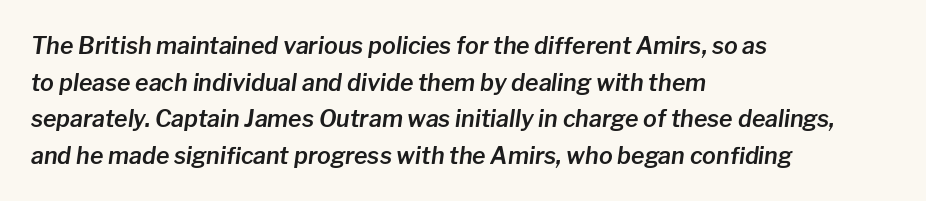
The image shows 23 px text type, italic (leaning right); set left-aligned, normal line spacing (1.59x), normal letter spacing, not underlined.
